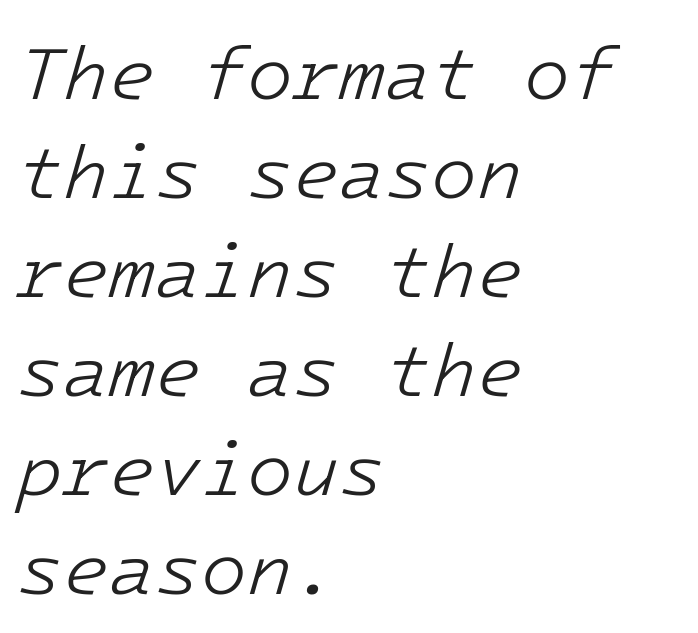
The image shows 75 px light type, italic (leaning right), monospaced; set left-aligned, normal line spacing (1.32x), normal letter spacing, not underlined; low stroke contrast and a medium x-height.
